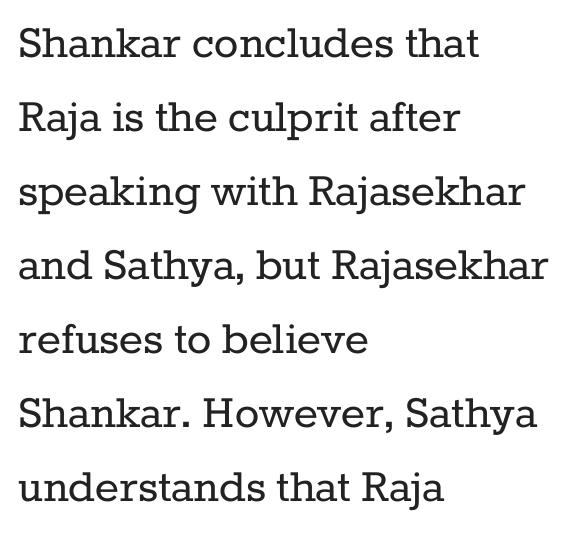
Q: Is the text bold? A: No.
Q: Is the text italic (slanted)? A: No, it is upright.
Q: Is the typeface a serif or a sans-serif typeface? A: Serif.
Q: Is the text underlined? A: No.
Q: How is the paragraph aligned? A: Left-aligned.
Q: Is the spacing between letters normal or unusually wide? A: Normal.
Q: Is the spacing between lines tight, normal or loose? A: Normal.
Q: Width (condensed, normal, or wide)? A: Normal.
Q: Stroke contrast? A: Low.
Q: x-height? A: Medium.
Q: Monospaced? A: No.
